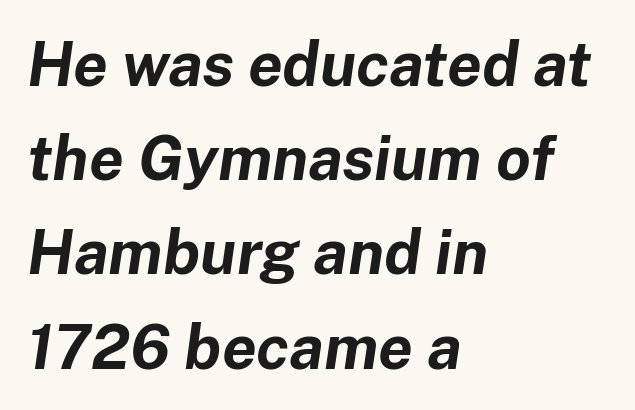
Anything drawn beneath the words? Only blank space. As a designer I'd log this as weight 700, bold. One glance says typical: line gaps are just what's usual. A student would call this left alignment; a typographer would say flush left, rag right. The passage shown leans; its letterforms are oblique. These lines are rendered in a variable-pitch font.
